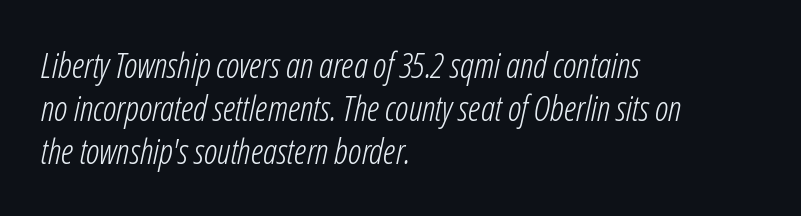
Q: Is the text bold? A: No.
Q: Is the text italic (slanted)? A: Yes, it leans right by about 12 degrees.
Q: Is the text underlined? A: No.
Q: How is the paragraph aligned? A: Left-aligned.
Q: Is the spacing between letters normal or unusually wide? A: Normal.
Q: Width (condensed, normal, or wide)? A: Condensed.
Q: Stroke contrast? A: Low.
Q: x-height? A: Medium.
Q: Monospaced? A: No.
